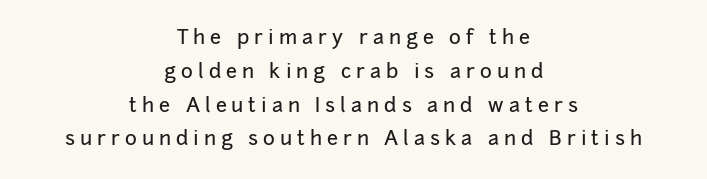
Q: Is the text italic (slanted)? A: No, it is upright.
Q: Is the text underlined? A: No.
Q: How is the paragraph aligned? A: Centered.
Q: Is the spacing between letters normal or unusually wide? A: Unusually wide.
Q: Is the spacing between lines tight, normal or loose? A: Normal.
